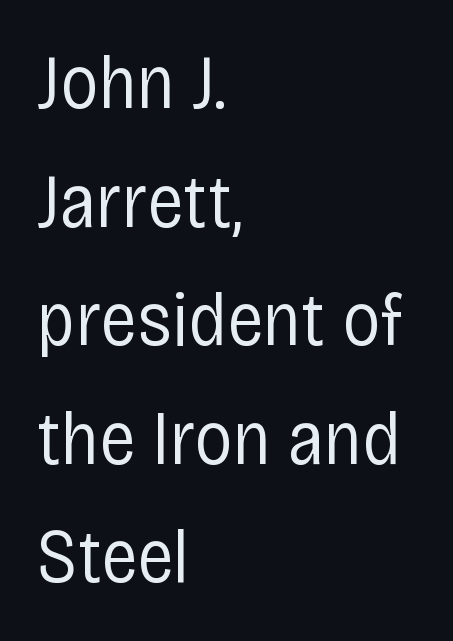
Q: Is the text bold? A: No.
Q: Is the text italic (slanted)? A: No, it is upright.
Q: Is the typeface a serif or a sans-serif typeface? A: Sans-serif.
Q: Is the text underlined? A: No.
Q: How is the paragraph aligned? A: Left-aligned.
Q: Is the spacing between letters normal or unusually wide? A: Normal.
Q: Is the spacing between lines tight, normal or loose? A: Normal.
Q: Width (condensed, normal, or wide)? A: Condensed.
Q: Stroke contrast? A: Low.
Q: x-height? A: Large.
Q: Monospaced? A: No.
